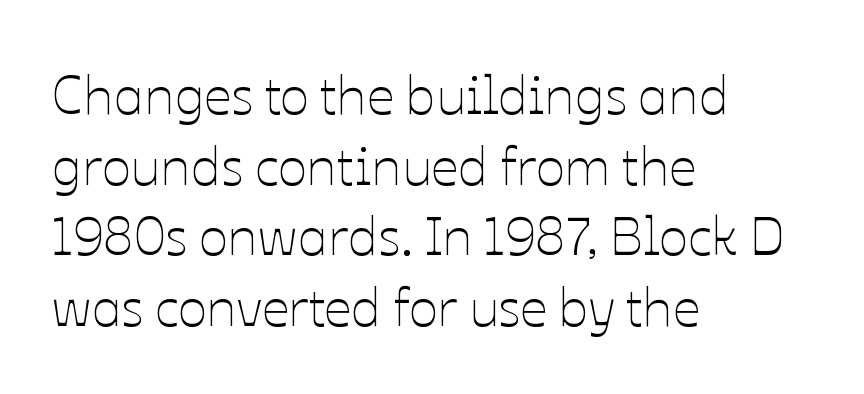
Q: Is the text bold? A: No.
Q: Is the text italic (slanted)? A: No, it is upright.
Q: Is the text underlined? A: No.
Q: How is the paragraph aligned? A: Left-aligned.
Q: Is the spacing between letters normal or unusually wide? A: Normal.
Q: Is the spacing between lines tight, normal or loose? A: Normal.
Q: Width (condensed, normal, or wide)? A: Normal.
Q: Stroke contrast? A: Low.
Q: x-height? A: Medium.
Q: Monospaced? A: No.
